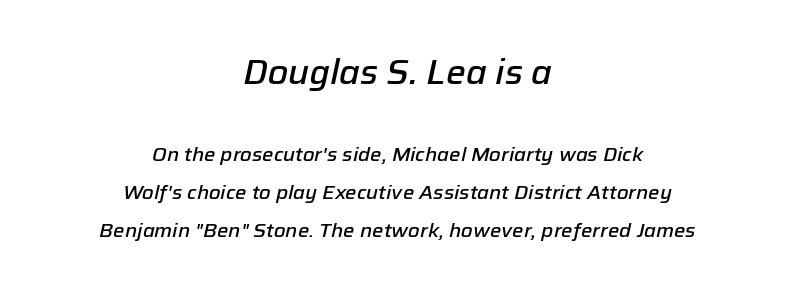
Q: Is the text bold? A: Semi-bold.
Q: Is the text italic (slanted)? A: Yes, it leans right by about 12 degrees.
Q: Is the text underlined? A: No.
Q: How is the paragraph aligned? A: Centered.
Q: Is the spacing between letters normal or unusually wide? A: Normal.
Q: Which block of text is set in a larger size, the first (top) or the second (bottom)? A: The first (top) one.
Q: Width (condensed, normal, or wide)? A: Normal.
Q: Stroke contrast? A: Low.
Q: x-height? A: Medium.
Q: Monospaced? A: No.
